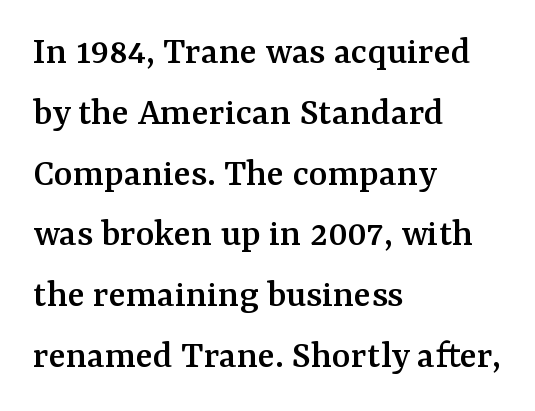
Q: Is the text italic (slanted)? A: No, it is upright.
Q: Is the typeface a serif or a sans-serif typeface? A: Serif.
Q: Is the text underlined? A: No.
Q: How is the paragraph aligned? A: Left-aligned.
Q: Is the spacing between letters normal or unusually wide? A: Normal.
Q: Is the spacing between lines tight, normal or loose? A: Normal.
Q: Width (condensed, normal, or wide)? A: Normal.
Q: Stroke contrast? A: Medium.
Q: x-height? A: Medium.
Q: Monospaced? A: No.
